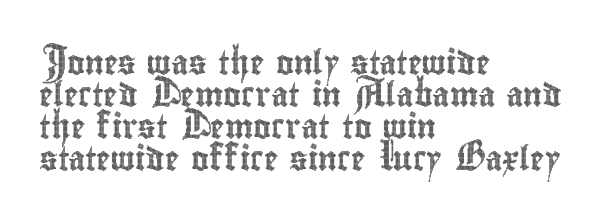
The image shows 24 px text type, upright; set left-aligned, normal line spacing (1.34x), normal letter spacing, not underlined.
